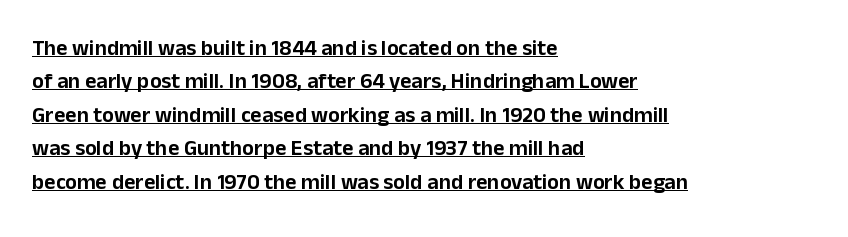
{"italic": "no", "underline": "yes", "align": "left", "line_spacing": "normal", "line_spacing_ratio": 1.52, "letter_spacing": "normal", "letter_spacing_em": 0.0, "glyph_px": 22}
